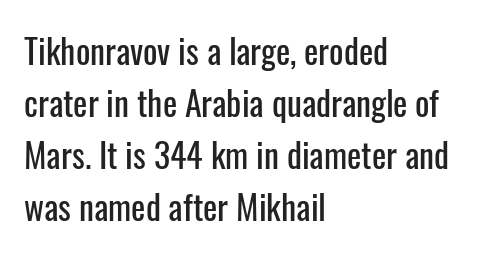
Q: Is the text italic (slanted)? A: No, it is upright.
Q: Is the typeface a serif or a sans-serif typeface? A: Sans-serif.
Q: Is the text underlined? A: No.
Q: How is the paragraph aligned? A: Left-aligned.
Q: Is the spacing between letters normal or unusually wide? A: Normal.
Q: Is the spacing between lines tight, normal or loose? A: Normal.
Q: Width (condensed, normal, or wide)? A: Condensed.
Q: Stroke contrast? A: Low.
Q: x-height? A: Medium.
Q: Monospaced? A: No.
